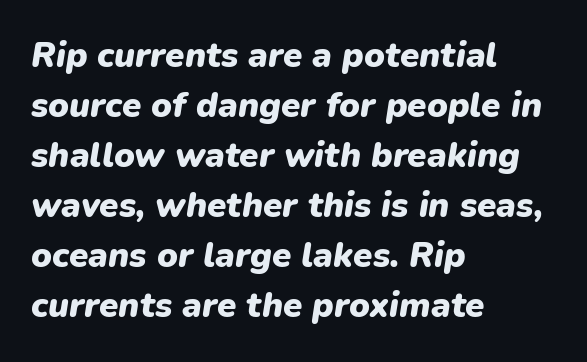
These lines are rendered in a variable-pitch font. Compared with typical body copy, the letter spacing here is the same. The lines are quadded left. An italicized treatment has been applied to the whole sample. Only glyphs here, with clear space below each row. As a designer I'd log this as weight 700, bold.
